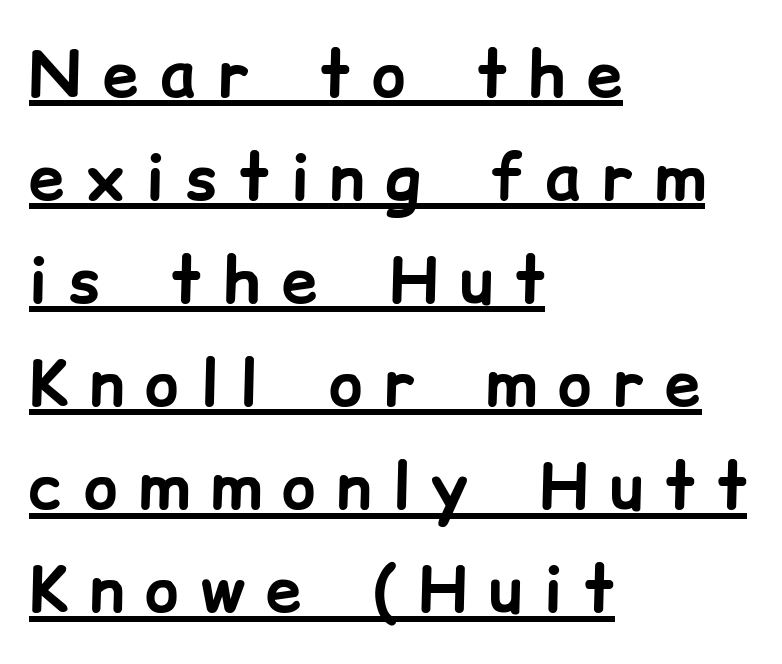
Q: Is the text bold? A: Yes.
Q: Is the text italic (slanted)? A: No, it is upright.
Q: Is the typeface a serif or a sans-serif typeface? A: Sans-serif.
Q: Is the text underlined? A: Yes.
Q: How is the paragraph aligned? A: Left-aligned.
Q: Is the spacing between letters normal or unusually wide? A: Unusually wide.
Q: Is the spacing between lines tight, normal or loose? A: Normal.
Q: Width (condensed, normal, or wide)? A: Normal.
Q: Stroke contrast? A: Low.
Q: x-height? A: Medium.
Q: Monospaced? A: No.
